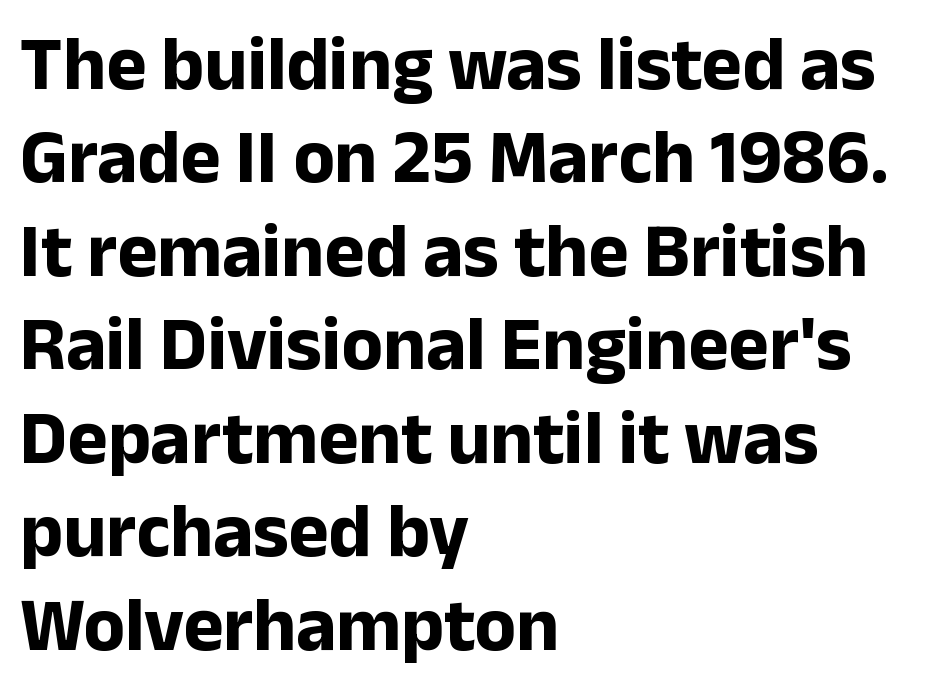
The letters carry no serifs — their stems end cleanly without finishing strokes. A typesetter would mark this as roman, not italic. In terms of weight, the rendering is a true, heavy bold. Nobody drew a line under any word here.
